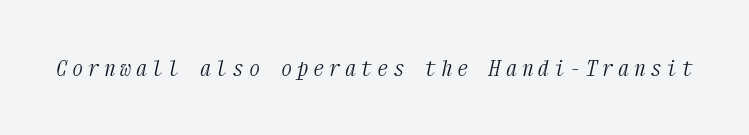
Q: Is the text bold? A: No.
Q: Is the text italic (slanted)? A: Yes, it leans right by about 12 degrees.
Q: Is the text underlined? A: No.
Q: Is the spacing between letters normal or unusually wide? A: Unusually wide.
